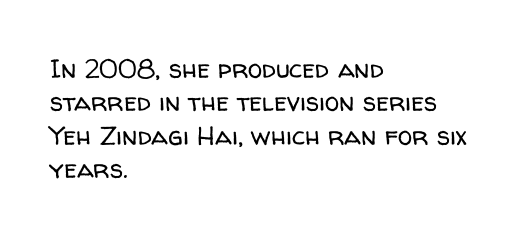
Q: Is the text bold? A: No.
Q: Is the text italic (slanted)? A: No, it is upright.
Q: Is the text underlined? A: No.
Q: How is the paragraph aligned? A: Left-aligned.
Q: Is the spacing between letters normal or unusually wide? A: Normal.
Q: Is the spacing between lines tight, normal or loose? A: Normal.
